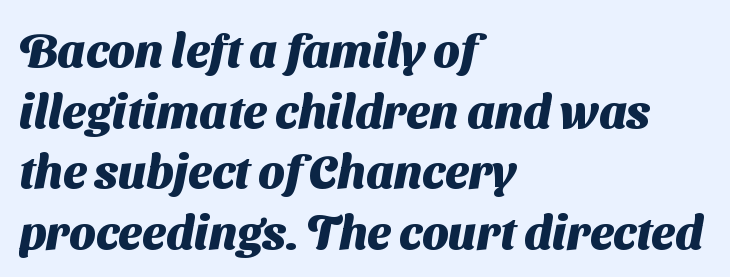
The area under the type is left untouched. These lines sit exactly where default settings would place them. Honestly, the letter spacing is just normal — you wouldn't notice it. A student would call this left alignment; a typographer would say flush left, rag right.
